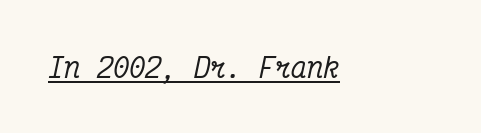
Q: Is the text italic (slanted)? A: Yes, it leans right by about 12 degrees.
Q: Is the text underlined? A: Yes.
Q: Is the spacing between letters normal or unusually wide? A: Normal.
